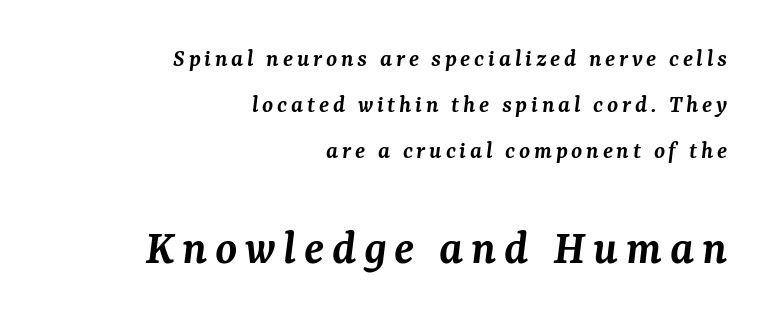
{"serif": "yes", "italic": "yes", "lean": "right", "slant_degrees": 7, "bold": "semi", "weight": "semibold", "width": "normal", "stroke_contrast": "medium", "x_height": "medium", "monospaced": "no", "underline": "no", "align": "right", "line_spacing_ratio": 1.85, "larger_block": "second", "size_ratio": 2.0, "glyph_px": 50}
